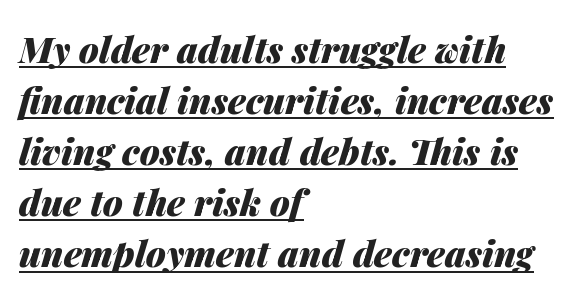
The characters look thick and weighty, a clear bold. Teacher's note: observe the even left margin — that is flush-left alignment. This sample uses an oblique cut, with every glyph tilted off the vertical. The rendered words wear a rule along their underside. The lines sit at an ordinary, default distance from one another.
